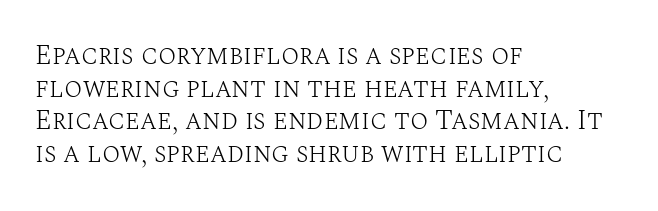
{"italic": "no", "bold": "no", "underline": "no", "align": "left", "line_spacing_ratio": 1.21, "letter_spacing": "normal", "letter_spacing_em": 0.0, "glyph_px": 27}
